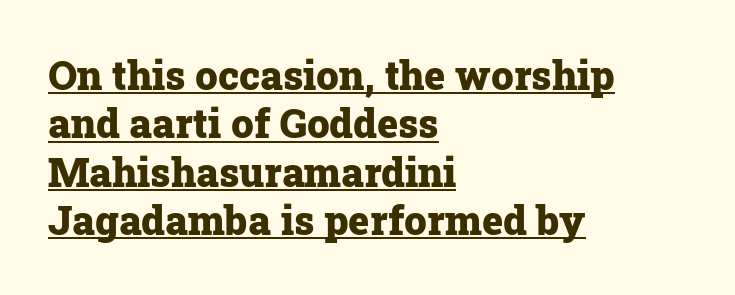
{"serif": "yes", "italic": "no", "bold": "yes", "weight": "heavy", "width": "normal", "stroke_contrast": "low", "x_height": "medium", "monospaced": "no", "underline": "yes", "align": "left", "line_spacing_ratio": 1.21, "letter_spacing": "normal", "letter_spacing_em": 0.0, "glyph_px": 40}
